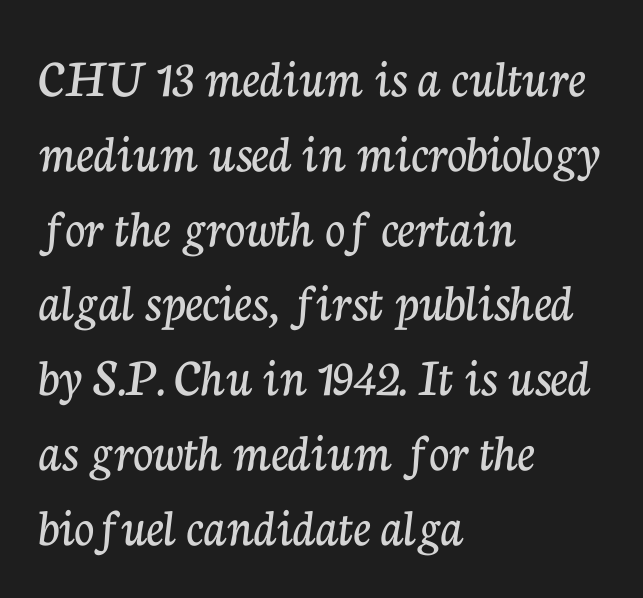
{"serif": "yes", "width": "normal", "stroke_contrast": "low", "x_height": "medium", "monospaced": "no", "underline": "no", "align": "left", "line_spacing": "normal", "line_spacing_ratio": 1.36, "letter_spacing": "normal", "letter_spacing_em": 0.0, "glyph_px": 55}
